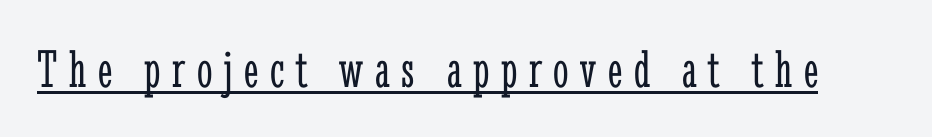
Q: Is the text bold? A: No.
Q: Is the text italic (slanted)? A: No, it is upright.
Q: Is the typeface a serif or a sans-serif typeface? A: Serif.
Q: Is the text underlined? A: Yes.
Q: Is the spacing between letters normal or unusually wide? A: Unusually wide.
Q: Width (condensed, normal, or wide)? A: Condensed.
Q: Stroke contrast? A: Low.
Q: x-height? A: Medium.
Q: Monospaced? A: No.
